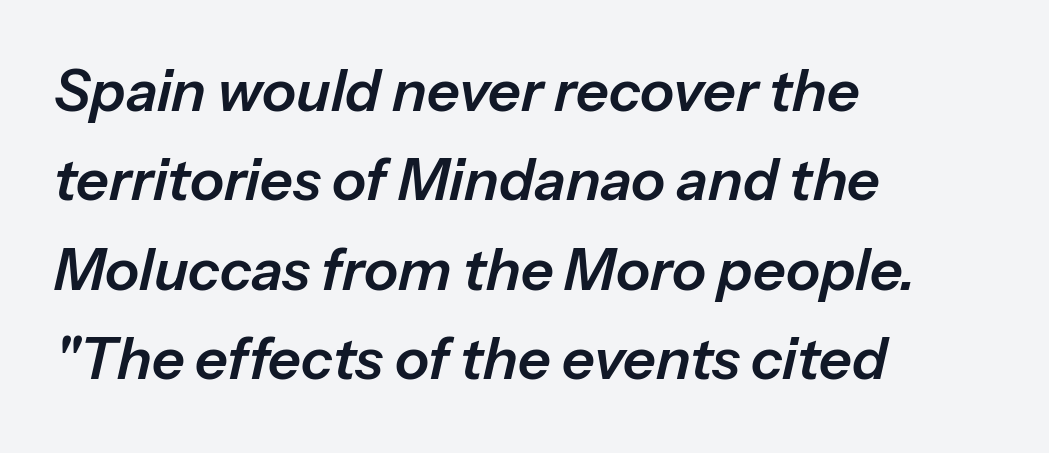
Q: Is the text italic (slanted)? A: Yes, it leans right by about 13 degrees.
Q: Is the text underlined? A: No.
Q: How is the paragraph aligned? A: Left-aligned.
Q: Is the spacing between letters normal or unusually wide? A: Normal.
Q: Is the spacing between lines tight, normal or loose? A: Normal.
Q: Width (condensed, normal, or wide)? A: Normal.
Q: Stroke contrast? A: Low.
Q: x-height? A: Medium.
Q: Monospaced? A: No.
